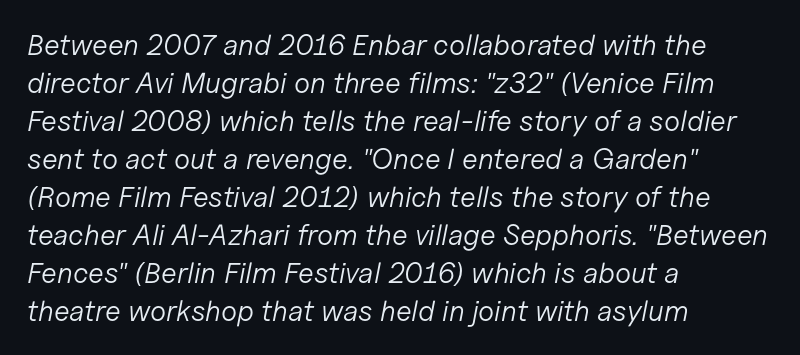
Q: Is the text bold? A: No.
Q: Is the text italic (slanted)? A: Yes, it leans right by about 11 degrees.
Q: Is the text underlined? A: No.
Q: How is the paragraph aligned? A: Left-aligned.
Q: Is the spacing between letters normal or unusually wide? A: Normal.
Q: Is the spacing between lines tight, normal or loose? A: Normal.
Q: Width (condensed, normal, or wide)? A: Normal.
Q: Stroke contrast? A: Low.
Q: x-height? A: Medium.
Q: Monospaced? A: No.
